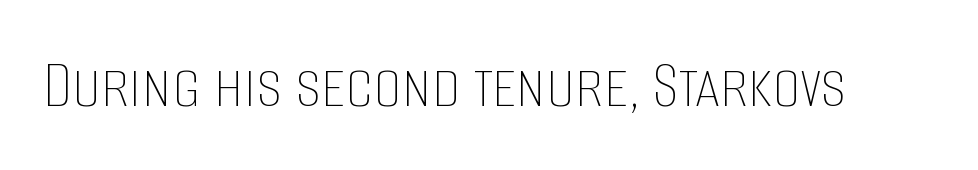
{"italic": "no", "bold": "no", "weight": "thin", "width": "condensed", "stroke_contrast": "low", "x_height": "large", "monospaced": "no", "underline": "no", "letter_spacing": "normal", "letter_spacing_em": 0.0, "glyph_px": 71}
